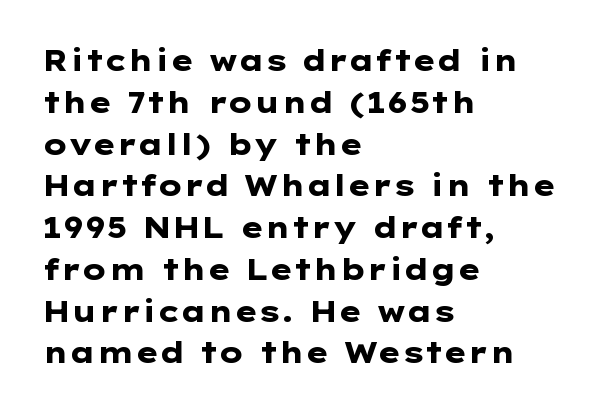
The image shows 29 px heavy, wide sans-serif type, upright; set left-aligned, normal line spacing (1.44x), normal letter spacing, not underlined; low stroke contrast and a medium x-height.
